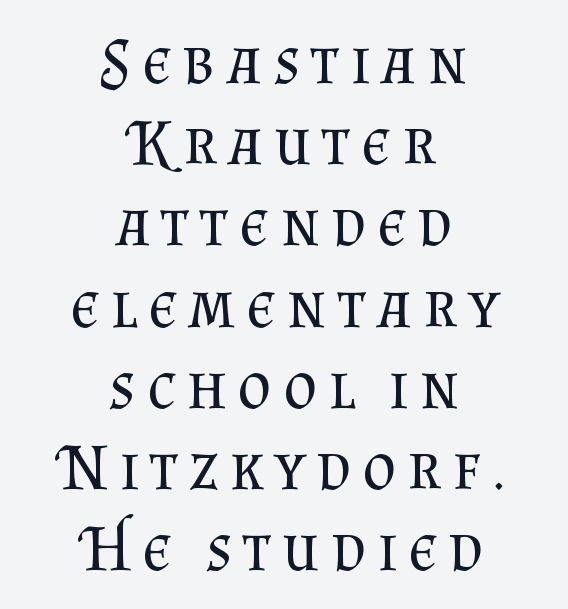
The image shows 65 px regular-weight serif type, upright; set centered, normal line spacing (1.25x), not underlined; medium stroke contrast and a small x-height.
